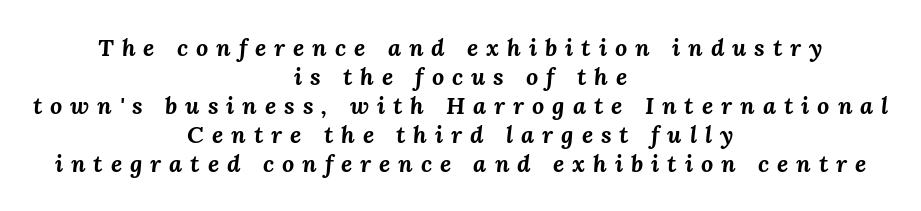
The letters are bold, with thick, heavy strokes. Italic: yes, the glyphs are oblique. The rendering inserts visible extra space after every character. Underlining? Definitely not there. Horizontal alignment here is central, giving a formal, balanced look.
